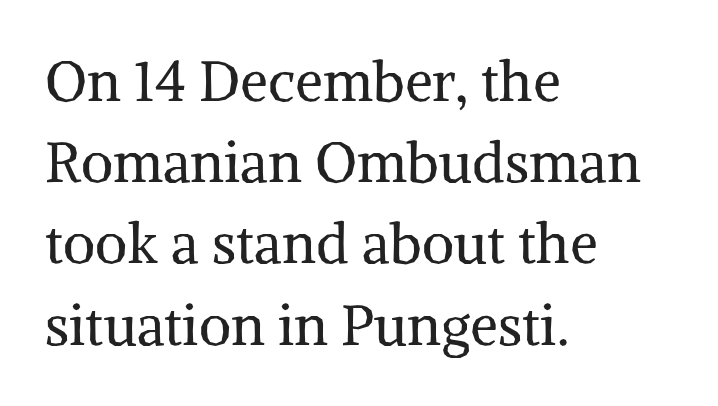
Do the letters lean? They stand straight. This rendering features lettering with no underline. This sample keeps an unexceptional amount of space between lines. Letterform terminals end in serifs throughout the passage. Ink coverage per letter is moderate at most.
